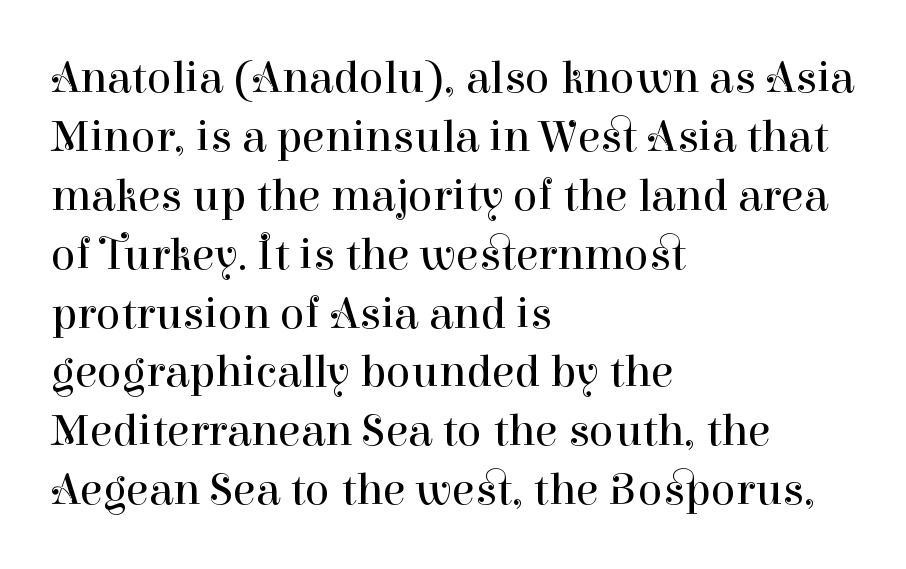
Q: Is the text bold? A: No.
Q: Is the text italic (slanted)? A: No, it is upright.
Q: Is the typeface a serif or a sans-serif typeface? A: Serif.
Q: Is the text underlined? A: No.
Q: How is the paragraph aligned? A: Left-aligned.
Q: Is the spacing between letters normal or unusually wide? A: Normal.
Q: Is the spacing between lines tight, normal or loose? A: Normal.
Q: Width (condensed, normal, or wide)? A: Normal.
Q: Stroke contrast? A: High.
Q: x-height? A: Medium.
Q: Monospaced? A: No.
